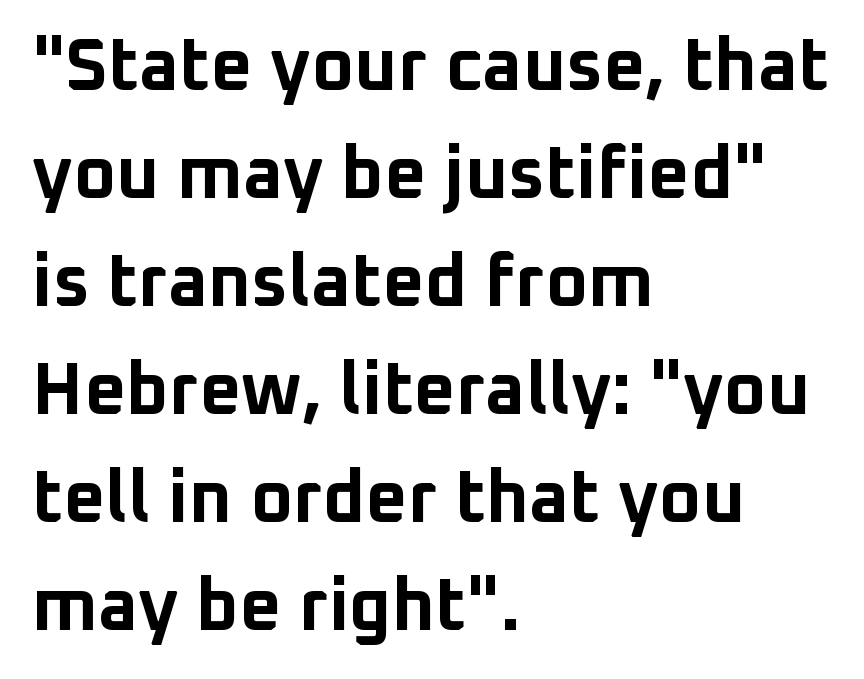
The image shows 73 px bold sans-serif type, upright; set left-aligned, normal line spacing (1.48x), normal letter spacing, not underlined; low stroke contrast and a medium x-height.
